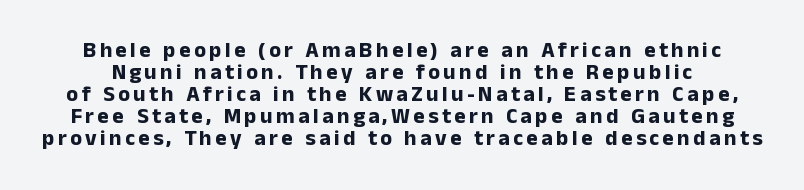
Q: Is the text bold? A: Yes.
Q: Is the text italic (slanted)? A: No, it is upright.
Q: Is the text underlined? A: No.
Q: Is the spacing between lines tight, normal or loose? A: Tight.
